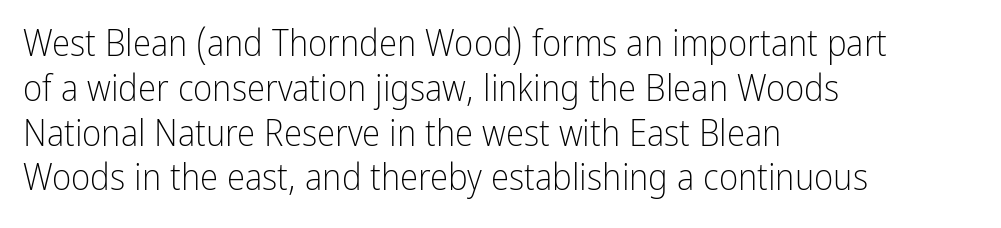
{"serif": "no", "italic": "no", "bold": "no", "weight": "light", "width": "condensed", "stroke_contrast": "low", "x_height": "medium", "monospaced": "no", "underline": "no", "align": "left", "line_spacing_ratio": 1.21, "letter_spacing": "normal", "letter_spacing_em": 0.0, "glyph_px": 37}
